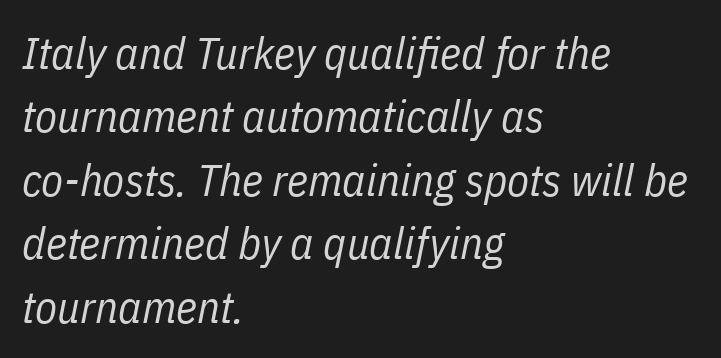
The image shows 45 px regular-weight, condensed type, italic (leaning right); set left-aligned, normal line spacing (1.41x), normal letter spacing, not underlined; low stroke contrast and a medium x-height.
